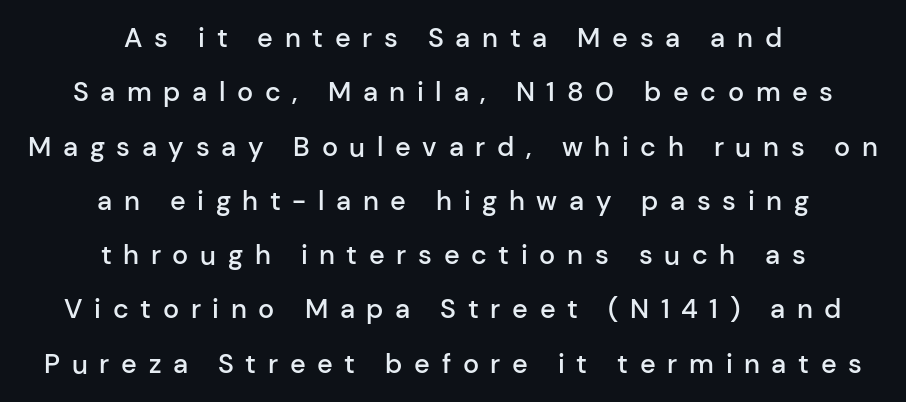
{"italic": "no", "bold": "semi", "underline": "no", "align": "center", "line_spacing": "loose", "line_spacing_ratio": 2.01, "letter_spacing": "wide", "letter_spacing_em": 0.43, "glyph_px": 27}
